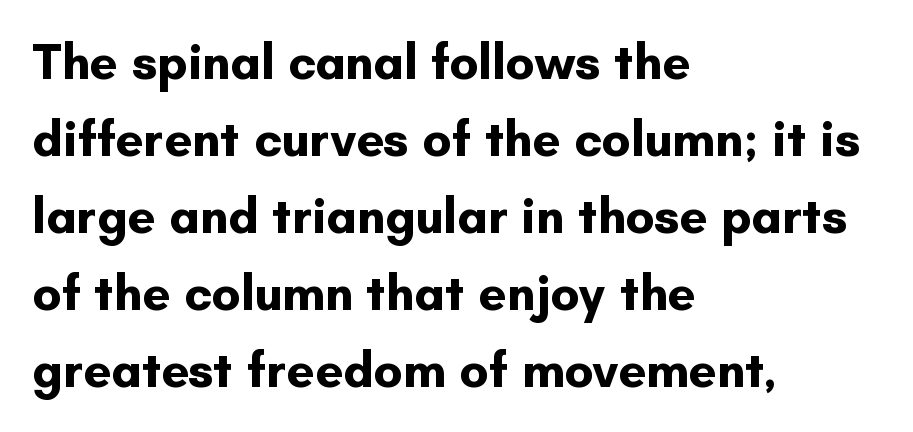
{"serif": "no", "italic": "no", "bold": "yes", "weight": "bold", "width": "normal", "stroke_contrast": "low", "x_height": "small", "monospaced": "no", "underline": "no", "align": "left", "line_spacing": "normal", "line_spacing_ratio": 1.54, "letter_spacing": "normal", "letter_spacing_em": 0.0, "glyph_px": 50}
